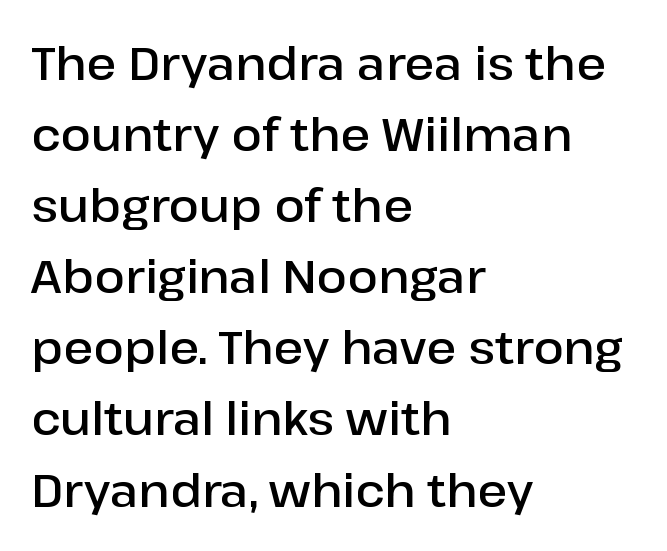
Q: Is the text bold? A: Semi-bold.
Q: Is the text italic (slanted)? A: No, it is upright.
Q: Is the typeface a serif or a sans-serif typeface? A: Sans-serif.
Q: Is the text underlined? A: No.
Q: How is the paragraph aligned? A: Left-aligned.
Q: Is the spacing between letters normal or unusually wide? A: Normal.
Q: Is the spacing between lines tight, normal or loose? A: Normal.
Q: Width (condensed, normal, or wide)? A: Normal.
Q: Stroke contrast? A: Low.
Q: x-height? A: Medium.
Q: Monospaced? A: No.
